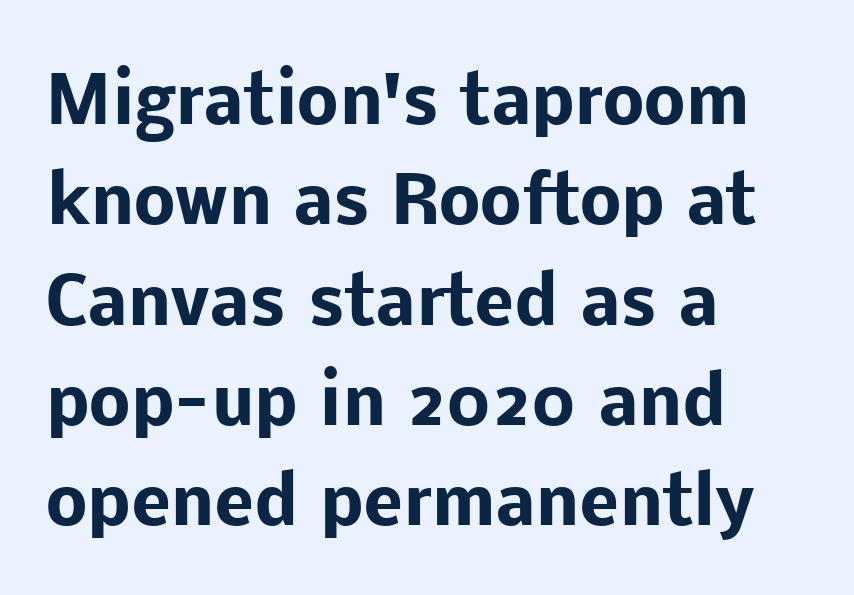
The image shows 66 px heavy sans-serif type, upright; set left-aligned, normal line spacing (1.52x), normal letter spacing, not underlined; low stroke contrast and a medium x-height.
